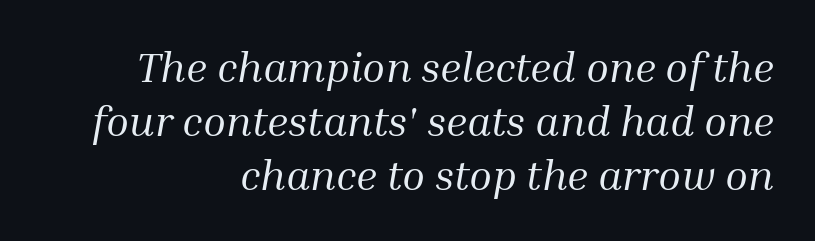
What's the leading like? Ordinary, nothing unusual. All the whitespace from short lines collects on the left. The space directly below the letters is spotless. The weight would be labelled regular, book, light, or lighter still.
